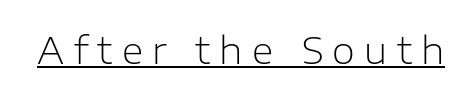
Counters stay open thanks to moderate or lighter strokes. A typesetter would call this proportional, since set widths differ per character. This is roman type, the default non-slanted kind. The rendered words wear a rule along their underside.
